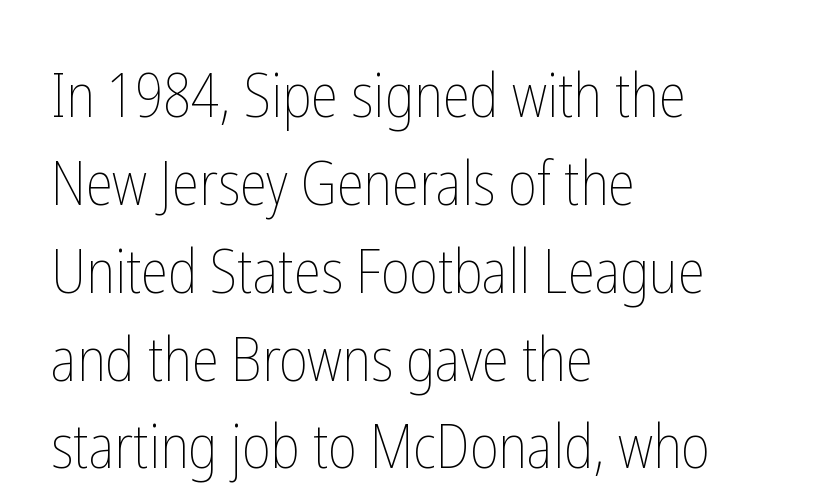
The image shows 61 px thin, condensed type, upright; set left-aligned, normal line spacing (1.44x), normal letter spacing, not underlined; low stroke contrast and a medium x-height.
